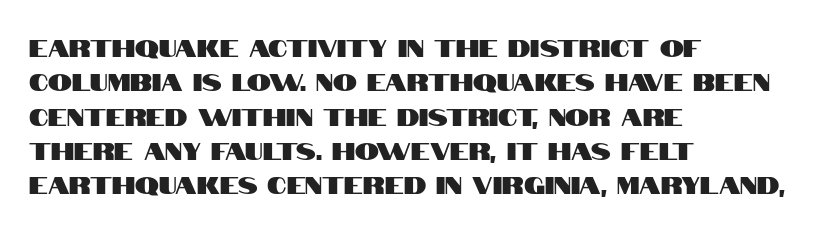
{"italic": "no", "underline": "no", "align": "left", "line_spacing": "normal", "line_spacing_ratio": 1.43, "letter_spacing": "normal", "letter_spacing_em": 0.0, "glyph_px": 24}
